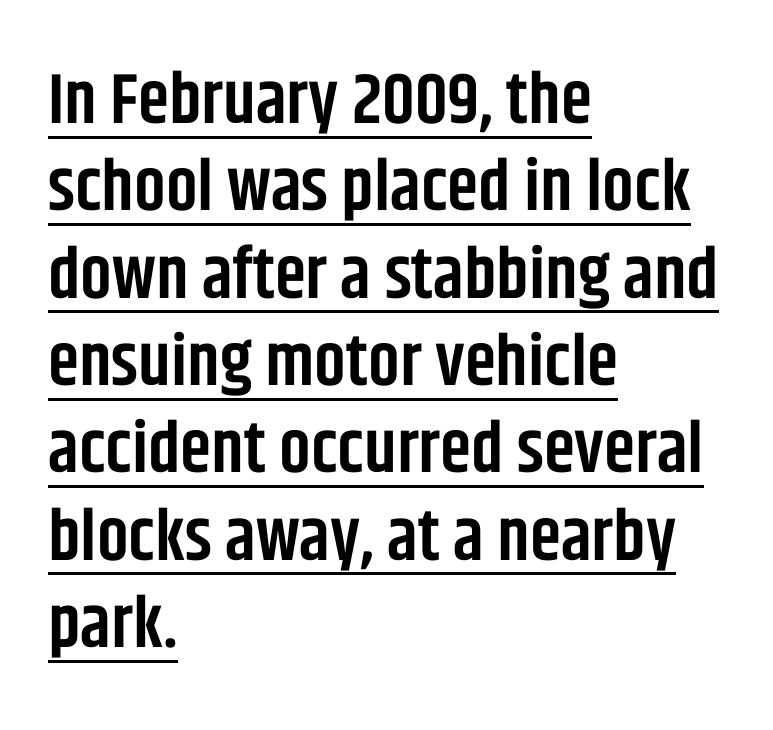
{"serif": "no", "italic": "no", "bold": "semi", "weight": "semibold", "width": "condensed", "stroke_contrast": "low", "x_height": "large", "monospaced": "no", "underline": "yes", "align": "left", "line_spacing_ratio": 1.23, "letter_spacing": "normal", "letter_spacing_em": 0.0, "glyph_px": 71}
